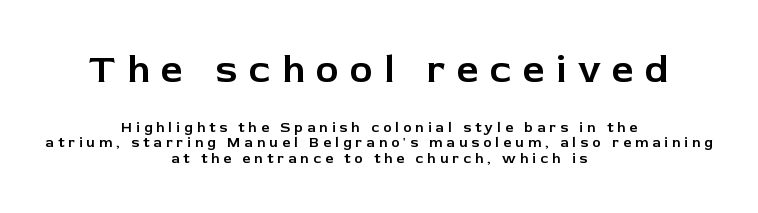
Q: Is the text italic (slanted)? A: No, it is upright.
Q: Is the typeface a serif or a sans-serif typeface? A: Sans-serif.
Q: Is the text underlined? A: No.
Q: How is the paragraph aligned? A: Centered.
Q: Is the spacing between letters normal or unusually wide? A: Unusually wide.
Q: Is the spacing between lines tight, normal or loose? A: Tight.
Q: Which block of text is set in a larger size, the first (top) or the second (bottom)? A: The first (top) one.
Q: Width (condensed, normal, or wide)? A: Normal.
Q: Stroke contrast? A: Low.
Q: x-height? A: Medium.
Q: Monospaced? A: No.
